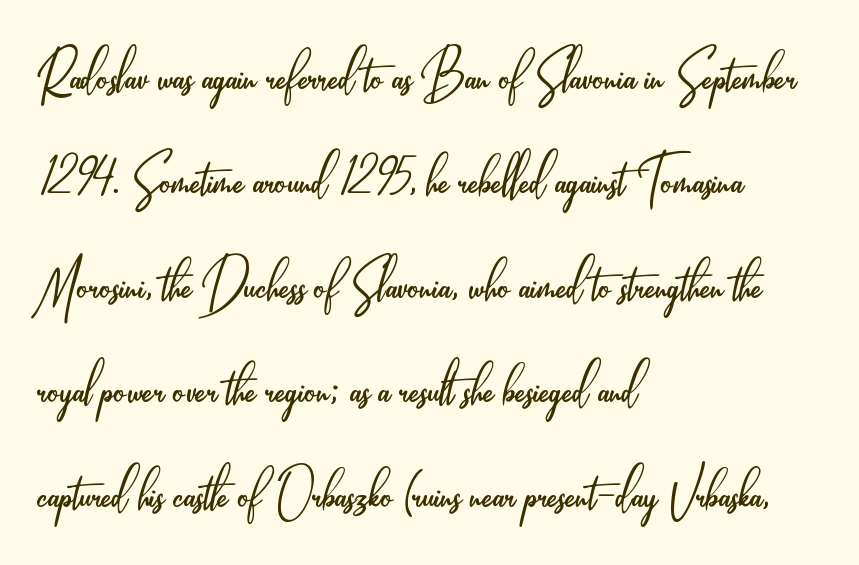
The image shows 72 px light, condensed sans-serif type; set left-aligned, normal line spacing (1.45x), normal letter spacing, not underlined; low stroke contrast and a small x-height.
